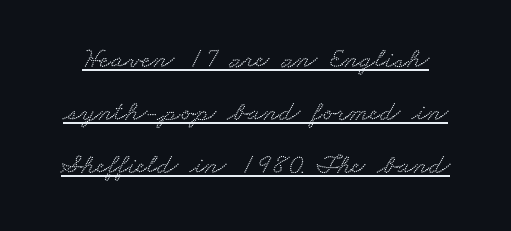
{"serif": "yes", "width": "wide", "stroke_contrast": "low", "x_height": "small", "monospaced": "no", "underline": "yes", "line_spacing_ratio": 1.83, "letter_spacing": "normal", "letter_spacing_em": 0.0, "glyph_px": 29}
